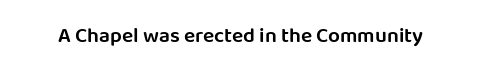
Typesetter's note: demi weight, one step under bold. The specimen omits any rule beneath the text block's lines. Is there any slant? The stems are plumb. Does extra space separate the letters? No, they use regular spacing.
